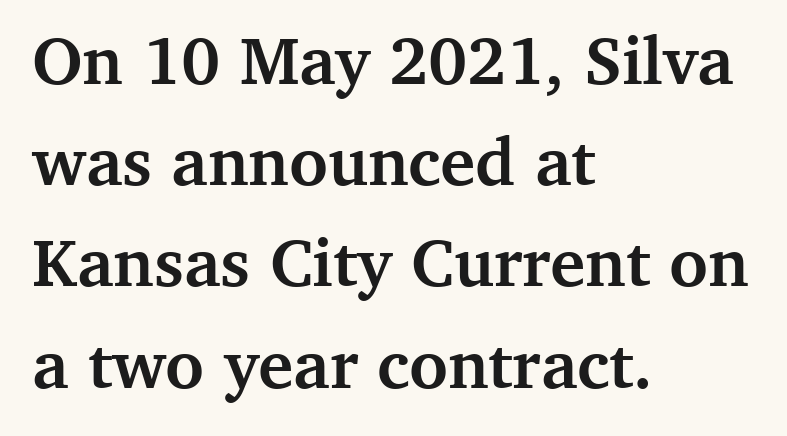
Regular leading. Characters follow at the spacing the type designer built in. The letters carry serifs — small finishing strokes at the ends of their stems. The lines in this sample share a left origin and differ only in where they stop. The words here are not underlined. Think of a printed novel: that variable character pitch is what you see here.
